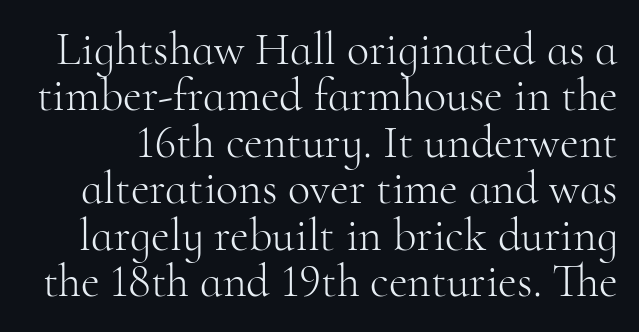
The strip under each line holds only bare page. Italic? Not at all — the glyphs are vertical. In terms of letterspacing, this is plain default setting. Compared with typical paragraphs, the rows here are closer together. Does the type have serifs? Yes, each stem ends in a small foot. Looks like regular typesetting: each glyph gets only the width it needs.
